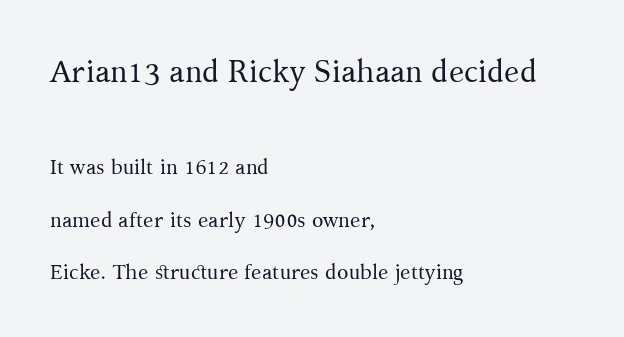
{"serif": "yes", "italic": "no", "bold": "no", "weight": "regular", "width": "normal", "stroke_contrast": "medium", "x_height": "medium", "monospaced": "no", "underline": "no", "align": "left", "line_spacing": "loose", "line_spacing_ratio": 2.5, "letter_spacing": "normal", "letter_spacing_em": 0.0, "larger_block": "first", "size_ratio": 1.48, "glyph_px": 31}
